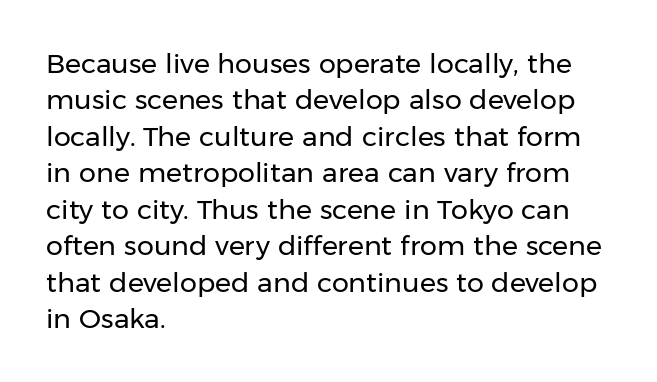
The image shows 27 px text type, upright; set left-aligned, normal line spacing (1.35x), normal letter spacing, not underlined.
